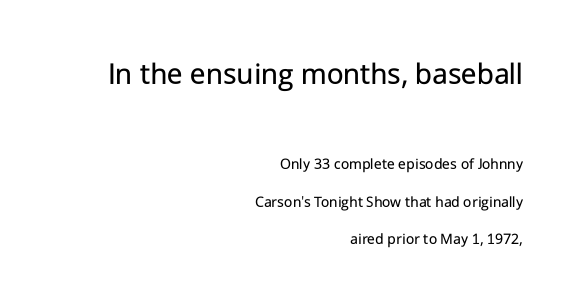
The image shows 32 px regular-weight sans-serif type, upright; set right-aligned, loose line spacing (2.34x), normal letter spacing, not underlined; the first (top) block is 2.0x larger; low stroke contrast and a medium x-height.
